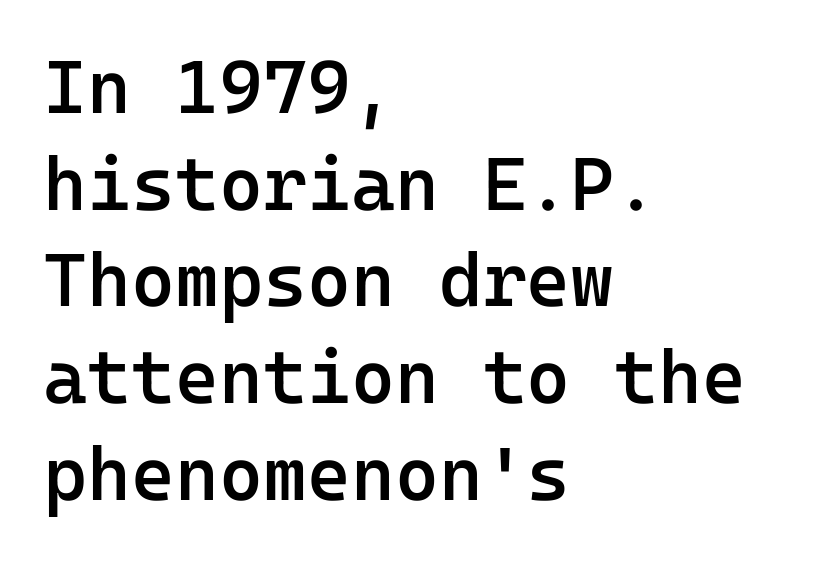
{"serif": "no", "italic": "no", "bold": "semi", "weight": "semibold", "width": "normal", "stroke_contrast": "low", "x_height": "medium", "monospaced": "yes", "underline": "no", "align": "left", "line_spacing": "normal", "line_spacing_ratio": 1.29, "letter_spacing": "normal", "letter_spacing_em": 0.0, "glyph_px": 75}
